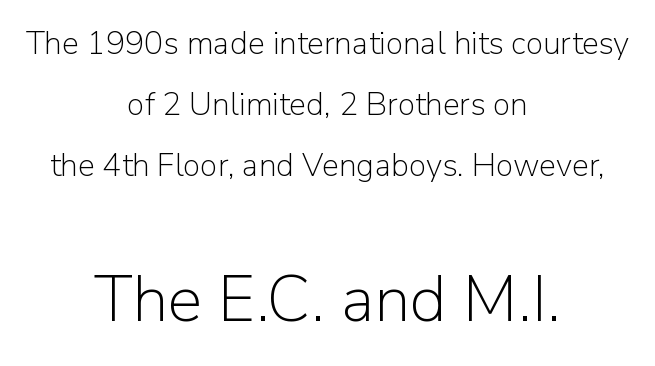
Q: Is the text bold? A: No.
Q: Is the text italic (slanted)? A: No, it is upright.
Q: Is the typeface a serif or a sans-serif typeface? A: Sans-serif.
Q: Is the text underlined? A: No.
Q: How is the paragraph aligned? A: Centered.
Q: Is the spacing between letters normal or unusually wide? A: Normal.
Q: Is the spacing between lines tight, normal or loose? A: Loose.
Q: Which block of text is set in a larger size, the first (top) or the second (bottom)? A: The second (bottom) one.
Q: Width (condensed, normal, or wide)? A: Normal.
Q: Stroke contrast? A: Low.
Q: x-height? A: Medium.
Q: Monospaced? A: No.
